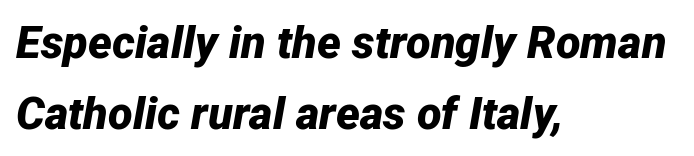
Varying glyph widths throughout — classic text-font behaviour. The whole block is typeset with a tilt. A normal amount of white space separates one row of letters from the next. Notice how the passage keeps a crisp vertical edge on the left only. Every letter is thick-stroked: bold, no question. Decoration check: the copy has no underline.
